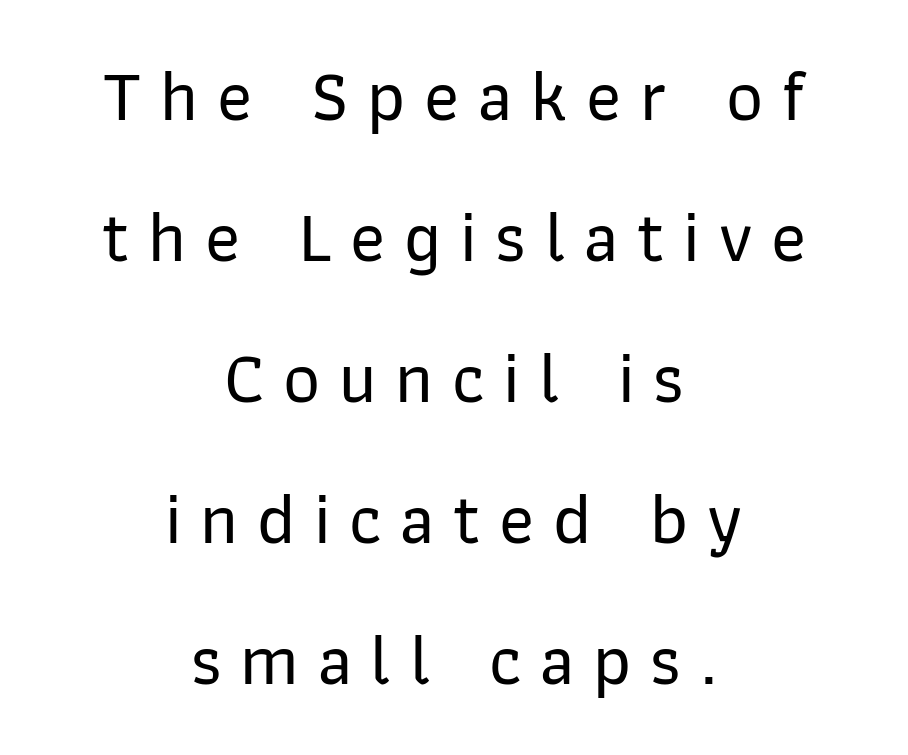
No feet cap the strokes, marking this as sans-serif type. Words appear elongated and porous because spacing is wide. Teacher's note: observe the equal gaps on both sides — that is centered alignment. Spacing verdict: proportional, widths tailored to each character.
